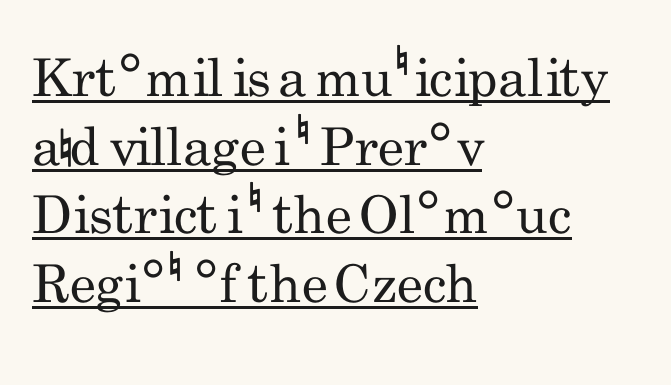
Q: Is the text bold? A: No.
Q: Is the text italic (slanted)? A: No, it is upright.
Q: Is the typeface a serif or a sans-serif typeface? A: Sans-serif.
Q: Is the text underlined? A: Yes.
Q: How is the paragraph aligned? A: Left-aligned.
Q: Is the spacing between letters normal or unusually wide? A: Normal.
Q: Is the spacing between lines tight, normal or loose? A: Normal.
Q: Width (condensed, normal, or wide)? A: Condensed.
Q: Stroke contrast? A: Low.
Q: x-height? A: Small.
Q: Monospaced? A: No.
